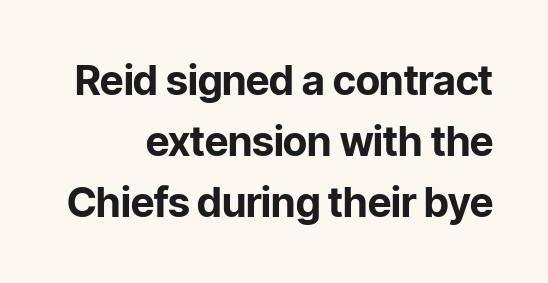
The image shows 41 px bold sans-serif type, upright; set right-aligned, normal line spacing (1.49x), normal letter spacing, not underlined; low stroke contrast and a medium x-height.
